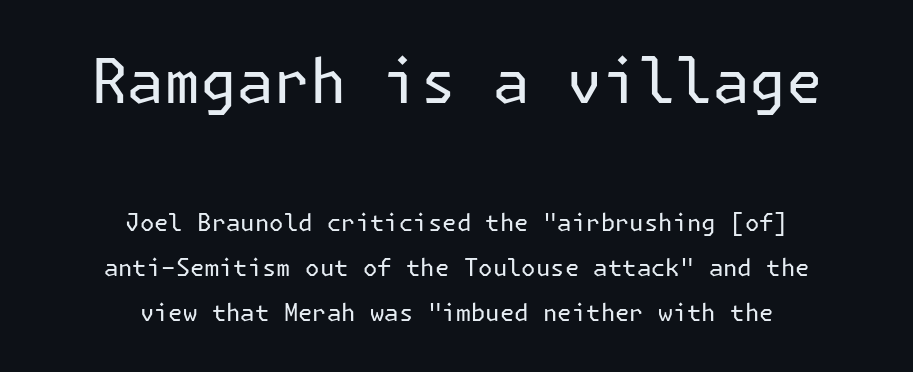
The image shows 61 px regular-weight sans-serif type, upright; set centered, line spacing 1.87x, normal letter spacing, not underlined; the first (top) block is 2.54x larger; low stroke contrast and a medium x-height.
